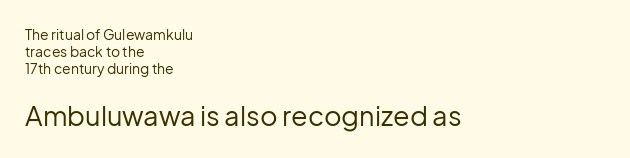
Q: Is the text bold? A: No.
Q: Is the text italic (slanted)? A: No, it is upright.
Q: Is the text underlined? A: No.
Q: How is the paragraph aligned? A: Left-aligned.
Q: Is the spacing between letters normal or unusually wide? A: Normal.
Q: Which block of text is set in a larger size, the first (top) or the second (bottom)? A: The second (bottom) one.
